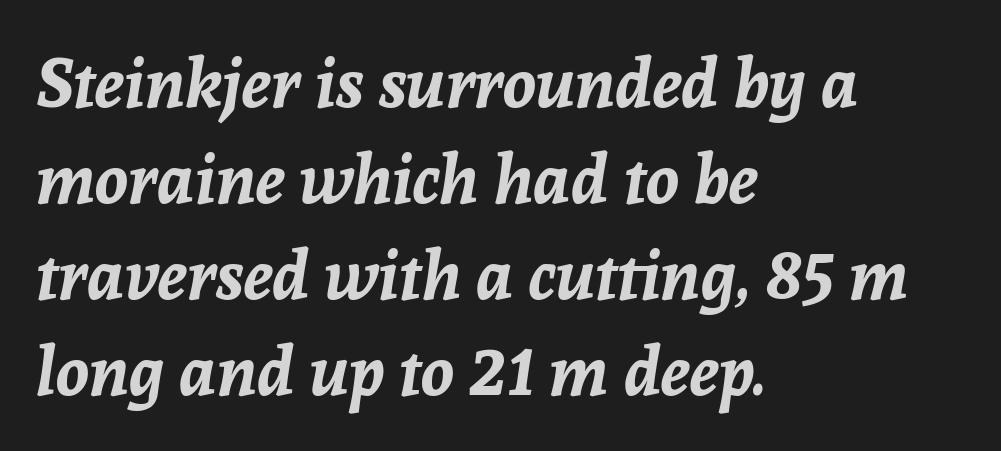
Spacing verdict: proportional, widths tailored to each character. Here the glyphs are tracked normally, forming tight word shapes. The vertical gap from one line to the next is medium. Check the space under the baseline: it is left empty. Summary of weight: heavy, a full bold.
